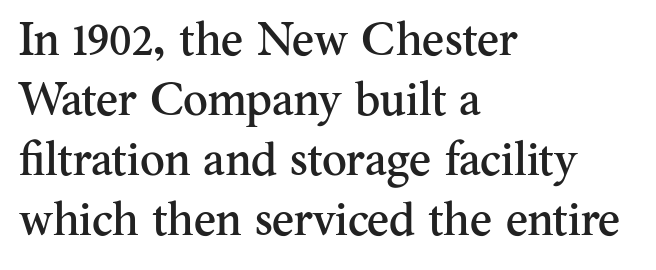
Q: Is the text italic (slanted)? A: No, it is upright.
Q: Is the typeface a serif or a sans-serif typeface? A: Serif.
Q: Is the text underlined? A: No.
Q: How is the paragraph aligned? A: Left-aligned.
Q: Is the spacing between letters normal or unusually wide? A: Normal.
Q: Is the spacing between lines tight, normal or loose? A: Normal.
Q: Width (condensed, normal, or wide)? A: Normal.
Q: Stroke contrast? A: Medium.
Q: x-height? A: Small.
Q: Monospaced? A: No.
